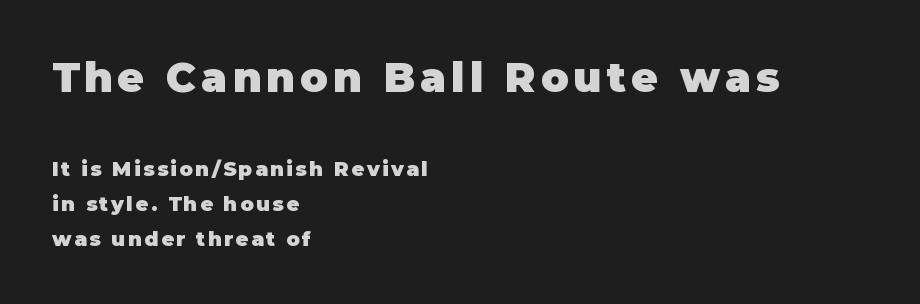
{"serif": "no", "italic": "no", "bold": "yes", "weight": "heavy", "width": "normal", "stroke_contrast": "low", "x_height": "large", "monospaced": "no", "underline": "no", "align": "left", "line_spacing_ratio": 1.74, "larger_block": "first", "size_ratio": 2.05, "glyph_px": 41}
